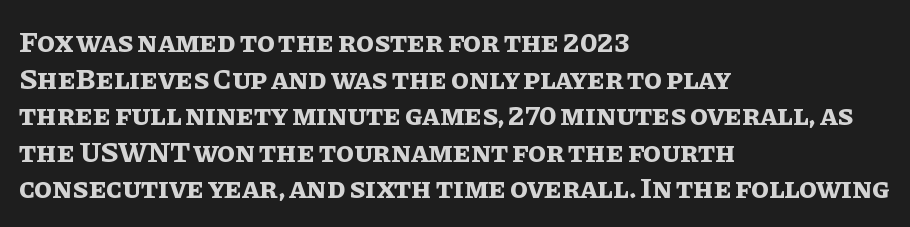
Characters follow at the spacing the type designer built in. Letters rest on an invisible, unmarked baseline. The rendering uses a bold face; every stroke is thick and dark. A classic flush-left, rag-right setting is used for this passage. A typesetter would call this proportional, since set widths differ per character.
